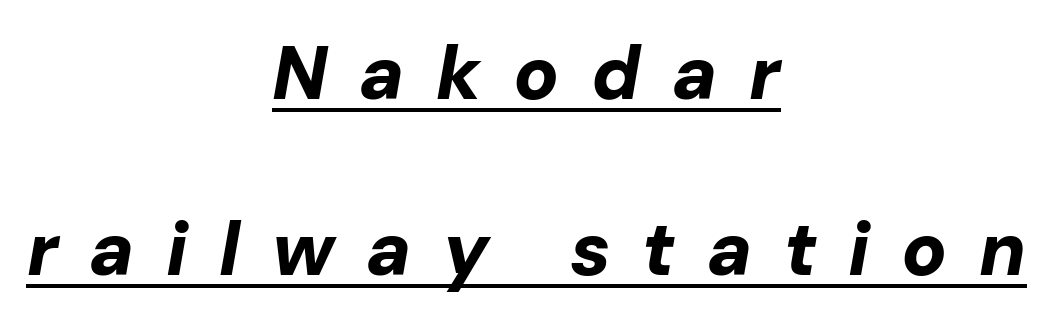
Characters are canted at an angle relative to the baseline's perpendicular. These lines stack symmetrically, like a column narrowing and widening about its center. Each new line begins a long way beneath the previous one. This is underlined copy, the kind a proofreader might mark for attention. Look at the tracking — it's clearly loosened, letters drifting apart. These words are printed bold, with thick strokes throughout.
